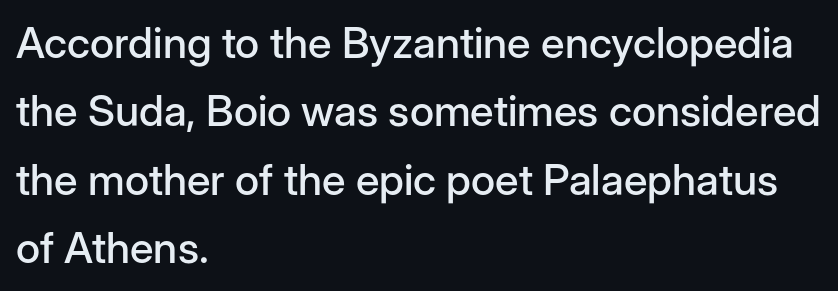
A clean baseline with only descenders dipping below it. Are there feet on the stems? There aren't — it's a sans. If you drew a ruler down the left edge, every line would touch it. Character widths vary here, with narrow letters taking less room than wide ones. Line spacing here is normal.
